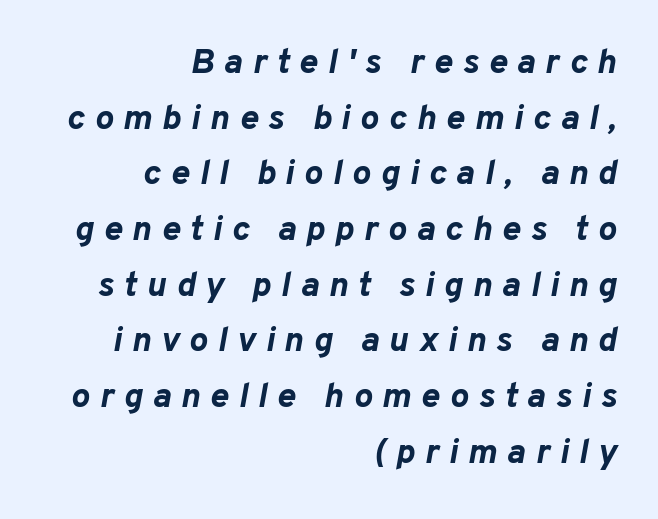
Q: Is the text bold? A: Yes.
Q: Is the text italic (slanted)? A: Yes, it leans right by about 10 degrees.
Q: Is the text underlined? A: No.
Q: How is the paragraph aligned? A: Right-aligned.
Q: Is the spacing between letters normal or unusually wide? A: Unusually wide.
Q: Is the spacing between lines tight, normal or loose? A: Normal.
Q: Width (condensed, normal, or wide)? A: Normal.
Q: Stroke contrast? A: Low.
Q: x-height? A: Medium.
Q: Monospaced? A: No.
